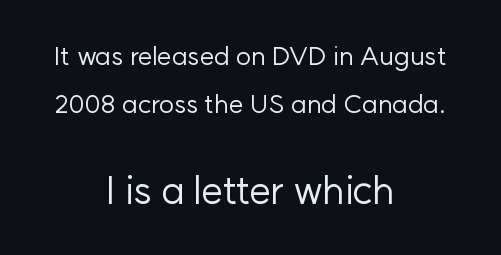
The space directly below the letters is spotless. Bigger letters appear in the bottom chunk; the top chunk is reduced. A typesetter would mark this as roman, not italic. Honestly, the letter spacing is just normal — you wouldn't notice it.
